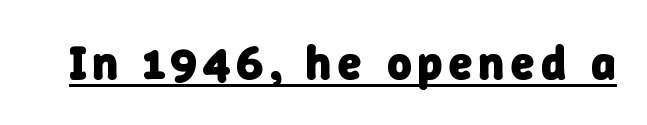
{"serif": "no", "bold": "yes", "weight": "heavy", "width": "normal", "stroke_contrast": "low", "x_height": "medium", "monospaced": "no", "underline": "yes", "glyph_px": 47}
